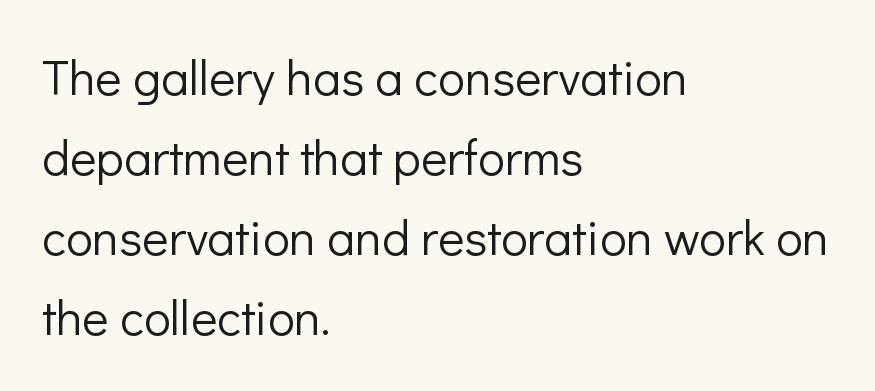
{"serif": "no", "italic": "no", "bold": "no", "weight": "light", "width": "normal", "stroke_contrast": "low", "x_height": "medium", "monospaced": "no", "underline": "no", "align": "left", "line_spacing": "normal", "line_spacing_ratio": 1.6, "letter_spacing": "normal", "letter_spacing_em": 0.0, "glyph_px": 50}
